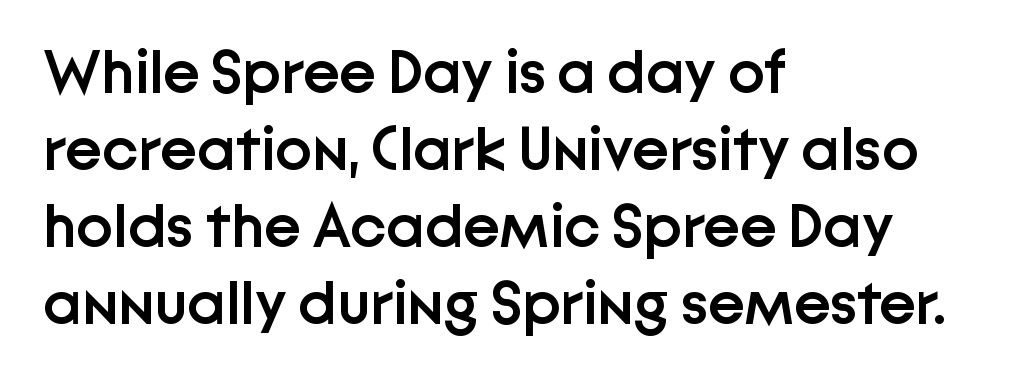
{"serif": "no", "italic": "no", "bold": "semi", "weight": "semibold", "width": "normal", "stroke_contrast": "low", "x_height": "medium", "monospaced": "no", "underline": "no", "align": "left", "line_spacing_ratio": 1.24, "letter_spacing": "normal", "letter_spacing_em": 0.0, "glyph_px": 62}
